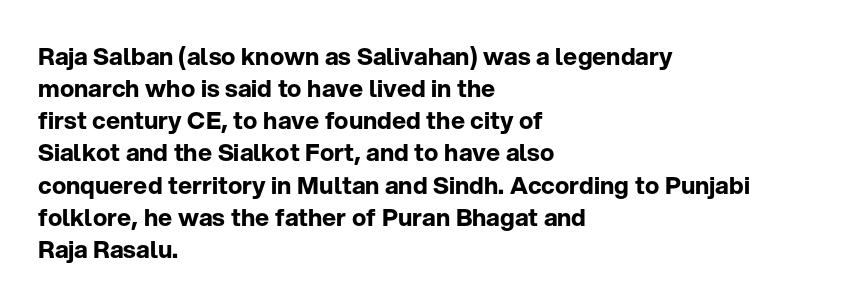
The image shows 24 px bold type, upright; set left-aligned, normal line spacing (1.34x), normal letter spacing, not underlined.
